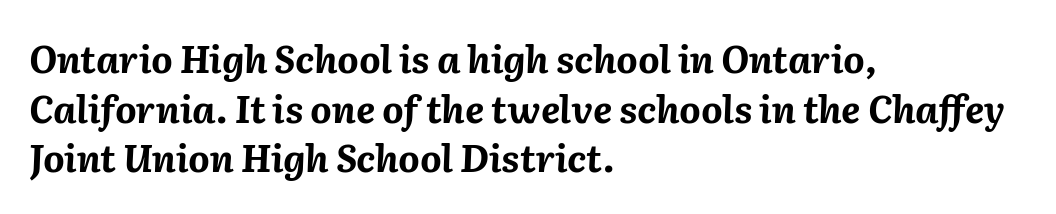
{"italic": "yes", "lean": "right", "slant_degrees": 2, "bold": "yes", "weight": "bold", "width": "normal", "stroke_contrast": "medium", "x_height": "medium", "monospaced": "no", "underline": "no", "align": "left", "line_spacing": "normal", "line_spacing_ratio": 1.34, "letter_spacing": "normal", "letter_spacing_em": 0.0, "glyph_px": 37}
